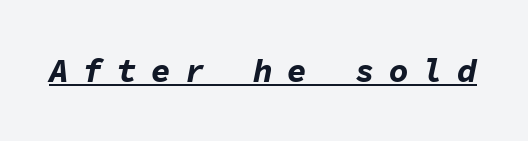
{"italic": "yes", "lean": "right", "slant_degrees": 11, "bold": "yes", "weight": "bold", "width": "normal", "stroke_contrast": "low", "x_height": "medium", "monospaced": "yes", "underline": "yes", "letter_spacing": "wide", "letter_spacing_em": 0.43, "glyph_px": 33}
